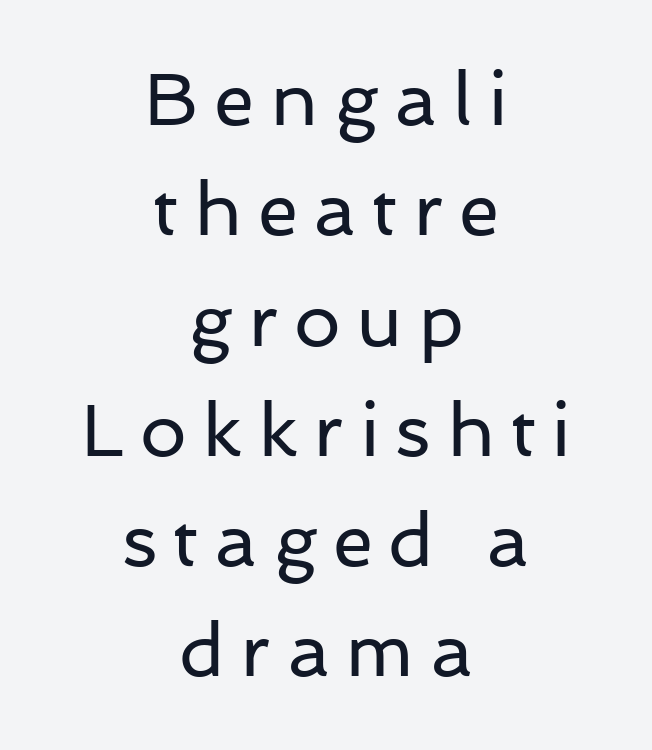
{"serif": "no", "italic": "no", "bold": "no", "weight": "regular", "width": "normal", "stroke_contrast": "low", "x_height": "medium", "monospaced": "no", "underline": "no", "align": "center", "line_spacing": "normal", "line_spacing_ratio": 1.49, "letter_spacing": "wide", "letter_spacing_em": 0.21, "glyph_px": 74}
